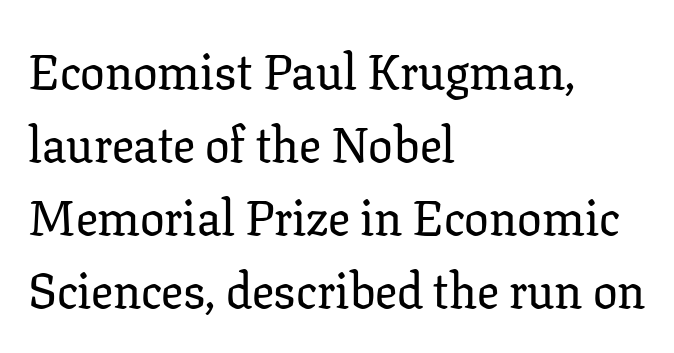
{"serif": "yes", "italic": "no", "width": "normal", "stroke_contrast": "low", "x_height": "medium", "monospaced": "no", "underline": "no", "align": "left", "line_spacing": "normal", "line_spacing_ratio": 1.49, "letter_spacing": "normal", "letter_spacing_em": 0.0, "glyph_px": 49}
